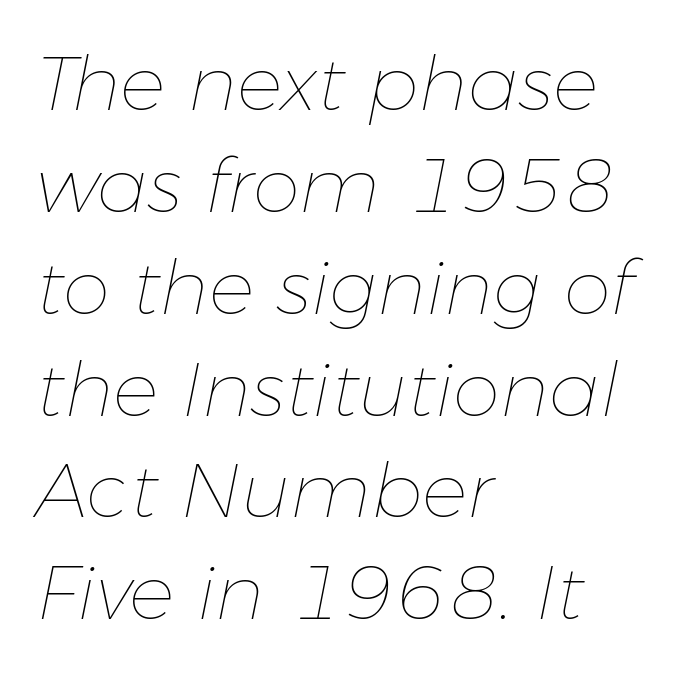
Slant detected: the letters are inclined. The paragraph shown leans on its left margin. The area under the type is left untouched. Compared with typical paragraphs, the rows here are spaced about the same. This sample has the flowing, uneven cadence of proportional lettering. Inter-character spacing is left at the font's built-in metrics.
